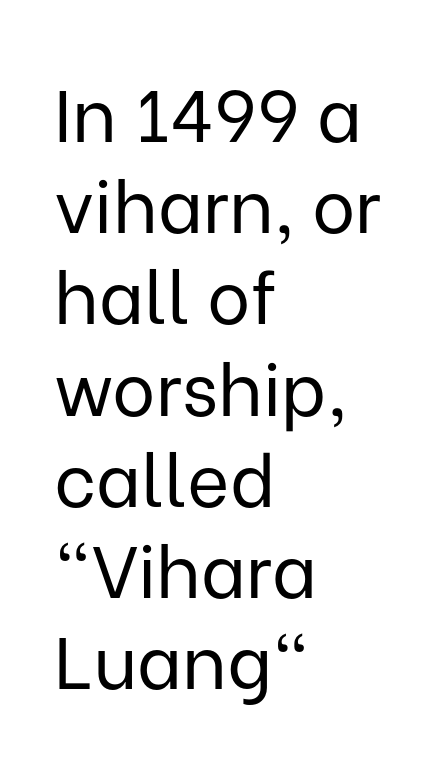
Characters follow at the spacing the type designer built in. Quick note: not italic, upright. Horizontal alignment here is leftward, the default for most running prose. How would I describe the line gaps? Plain and ordinary.
